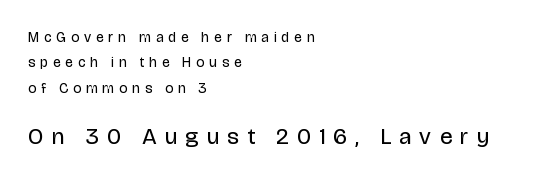
{"italic": "no", "bold": "no", "underline": "no", "align": "left", "line_spacing_ratio": 1.81, "letter_spacing": "wide", "letter_spacing_em": 0.37, "larger_block": "second", "size_ratio": 1.64, "glyph_px": 23}
